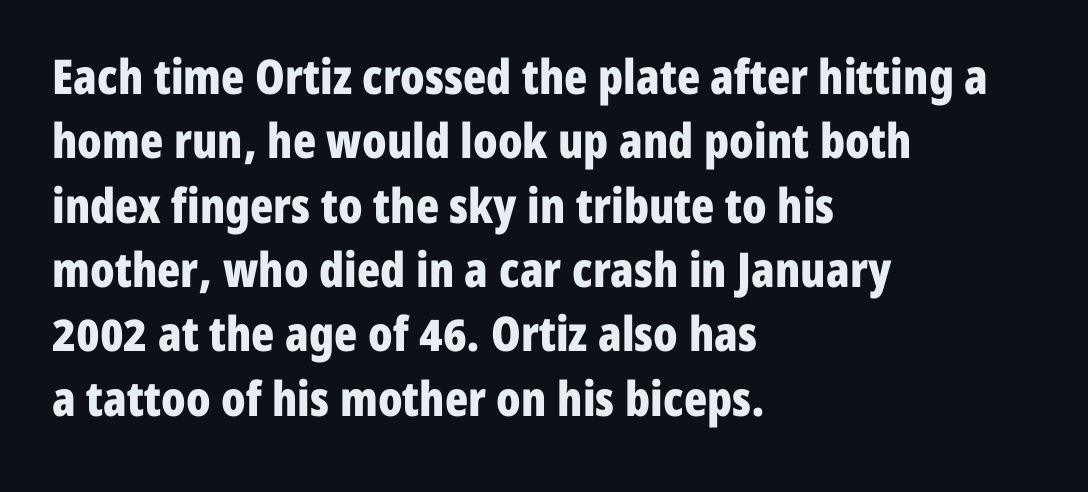
{"serif": "no", "italic": "no", "bold": "yes", "weight": "bold", "width": "condensed", "stroke_contrast": "low", "x_height": "medium", "monospaced": "no", "underline": "no", "align": "left", "line_spacing": "normal", "line_spacing_ratio": 1.34, "letter_spacing": "normal", "letter_spacing_em": 0.0, "glyph_px": 48}
